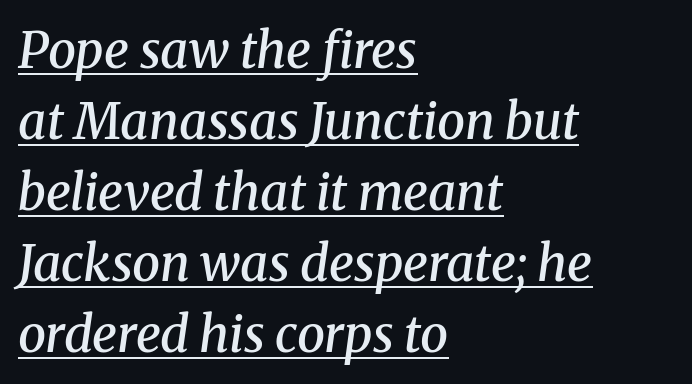
Q: Is the text bold? A: Semi-bold.
Q: Is the text italic (slanted)? A: Yes, it leans right by about 8 degrees.
Q: Is the typeface a serif or a sans-serif typeface? A: Serif.
Q: Is the text underlined? A: Yes.
Q: How is the paragraph aligned? A: Left-aligned.
Q: Is the spacing between letters normal or unusually wide? A: Normal.
Q: Is the spacing between lines tight, normal or loose? A: Normal.
Q: Width (condensed, normal, or wide)? A: Normal.
Q: Stroke contrast? A: Medium.
Q: x-height? A: Medium.
Q: Monospaced? A: No.
